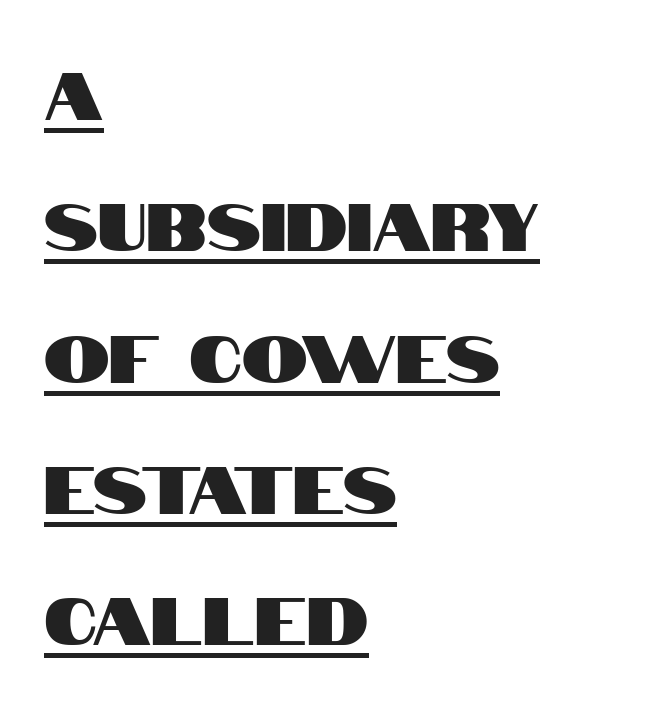
The image shows 66 px condensed sans-serif type, upright; set left-aligned, loose line spacing (1.99x), normal letter spacing, underlined; high stroke contrast and a large x-height.
